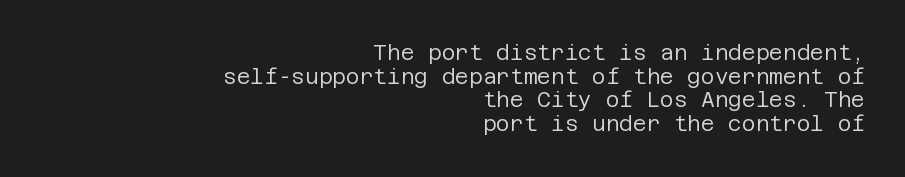
{"italic": "no", "bold": "no", "underline": "no", "align": "right", "line_spacing": "tight", "line_spacing_ratio": 1.13, "letter_spacing": "normal", "letter_spacing_em": 0.0, "glyph_px": 21}
